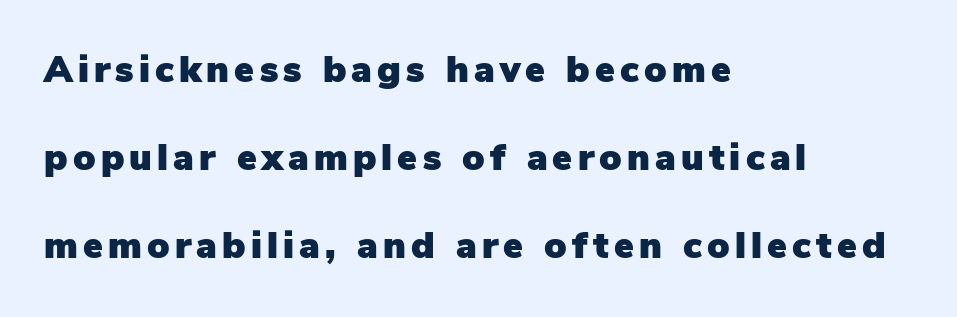
Think of a printed novel: that variable character pitch is what you see here. The foot of each line stays bare and open. These lines are set flush left with a ragged right edge. A sans-serif font was chosen for this passage. The specimen reads as upright at a glance. A great deal of white space separates one row of letters from the next.
